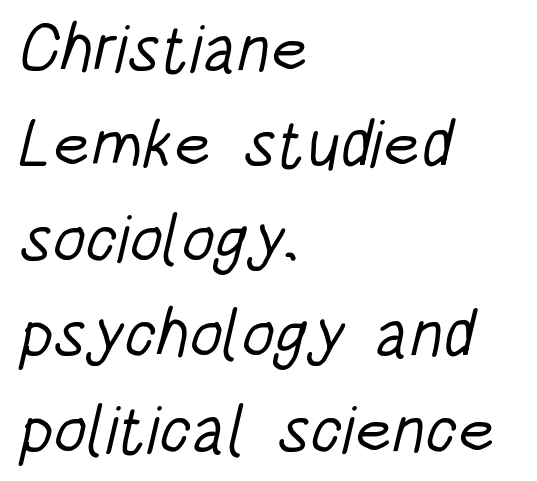
Q: Is the text bold? A: No.
Q: Is the typeface a serif or a sans-serif typeface? A: Sans-serif.
Q: Is the text underlined? A: No.
Q: How is the paragraph aligned? A: Left-aligned.
Q: Is the spacing between letters normal or unusually wide? A: Normal.
Q: Is the spacing between lines tight, normal or loose? A: Normal.
Q: Width (condensed, normal, or wide)? A: Condensed.
Q: Stroke contrast? A: Low.
Q: x-height? A: Large.
Q: Monospaced? A: No.
